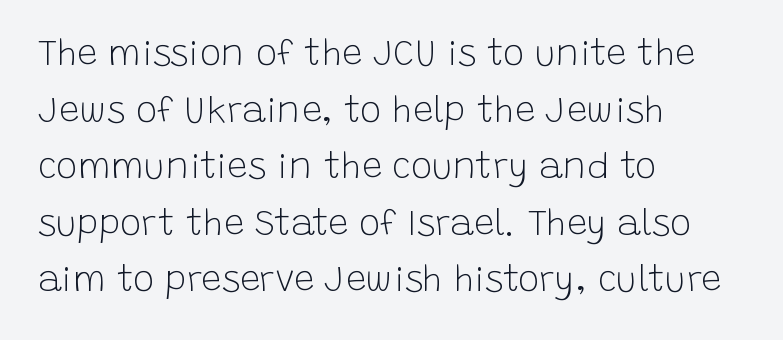
The image shows 36 px light sans-serif type, upright; set left-aligned, normal line spacing (1.57x), normal letter spacing, not underlined; low stroke contrast and a large x-height.
